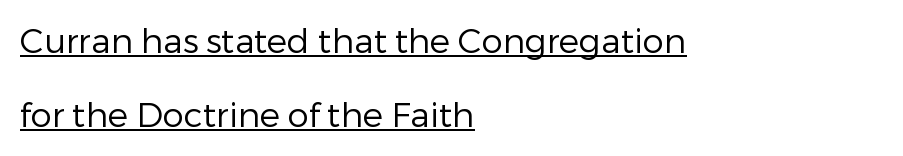
{"serif": "no", "italic": "no", "bold": "no", "weight": "regular", "width": "normal", "stroke_contrast": "low", "x_height": "medium", "monospaced": "no", "underline": "yes", "align": "left", "line_spacing": "loose", "line_spacing_ratio": 2.17, "letter_spacing": "normal", "letter_spacing_em": 0.0, "glyph_px": 34}
